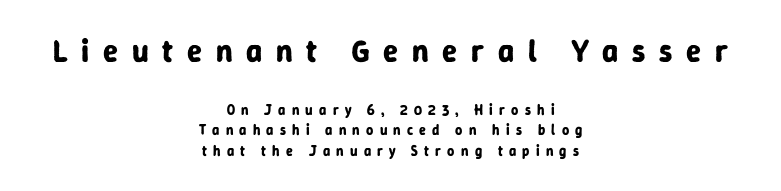
{"serif": "no", "italic": "no", "bold": "yes", "weight": "bold", "width": "normal", "stroke_contrast": "low", "x_height": "medium", "monospaced": "no", "underline": "no", "align": "center", "line_spacing": "normal", "line_spacing_ratio": 1.48, "letter_spacing": "wide", "letter_spacing_em": 0.44, "larger_block": "first", "size_ratio": 2.21, "glyph_px": 31}
